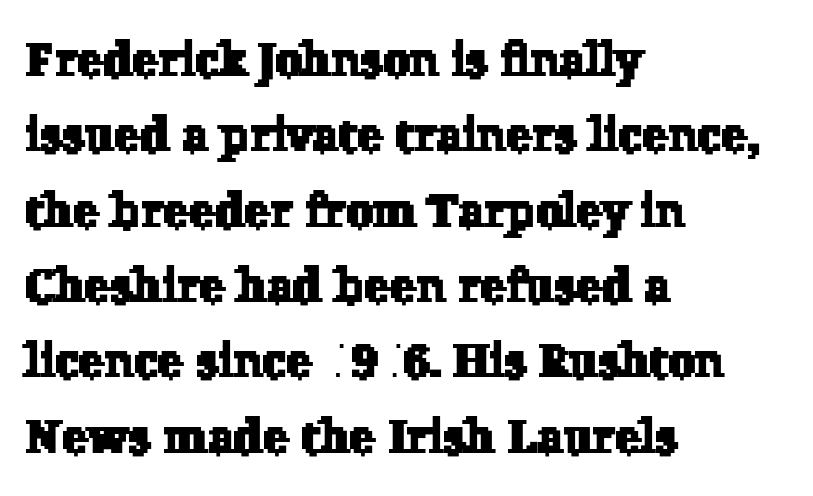
This rendering uses left alignment, leaving the right contour irregular. Each row of text sits above clean, open space. The letterforms sit shoulder to shoulder at normal distance. Students, observe: this is what conventionally led text looks like.
